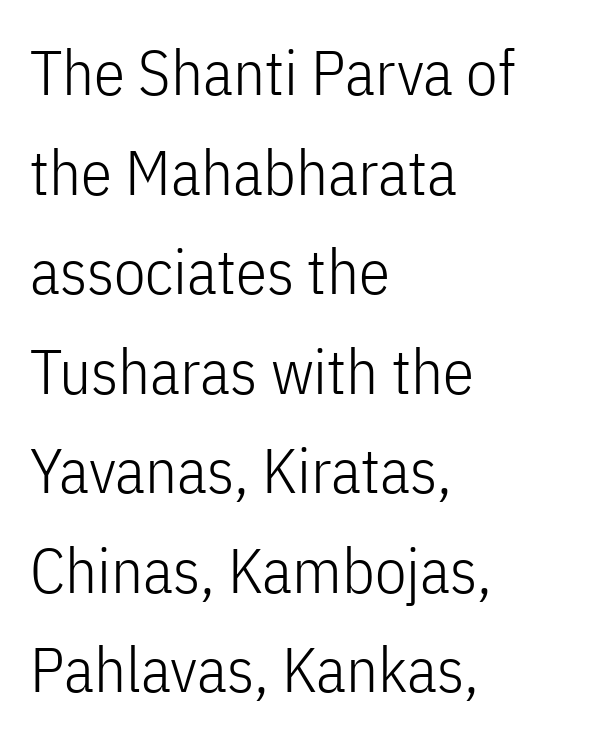
Q: Is the text bold? A: No.
Q: Is the text italic (slanted)? A: No, it is upright.
Q: Is the typeface a serif or a sans-serif typeface? A: Sans-serif.
Q: Is the text underlined? A: No.
Q: How is the paragraph aligned? A: Left-aligned.
Q: Is the spacing between letters normal or unusually wide? A: Normal.
Q: Is the spacing between lines tight, normal or loose? A: Normal.
Q: Width (condensed, normal, or wide)? A: Condensed.
Q: Stroke contrast? A: Low.
Q: x-height? A: Medium.
Q: Monospaced? A: No.
